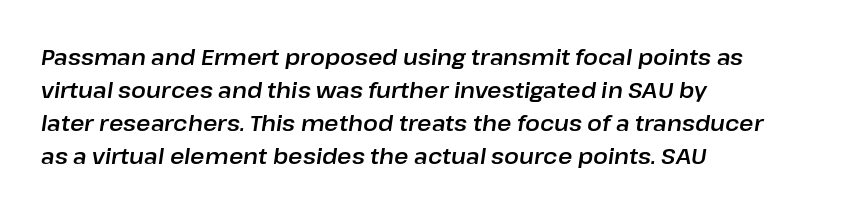
Between one letter and the next there's only the usual sliver of space. One-word summary of the alignment: left. The typography opts for an oblique posture over an upright one. Regular leading. The gap between lines stays unmarked.
